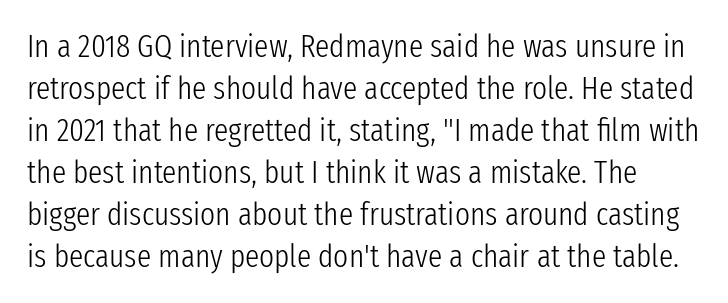
Q: Is the text bold? A: No.
Q: Is the text italic (slanted)? A: No, it is upright.
Q: Is the typeface a serif or a sans-serif typeface? A: Sans-serif.
Q: Is the text underlined? A: No.
Q: Is the spacing between letters normal or unusually wide? A: Normal.
Q: Is the spacing between lines tight, normal or loose? A: Normal.
Q: Width (condensed, normal, or wide)? A: Condensed.
Q: Stroke contrast? A: Low.
Q: x-height? A: Medium.
Q: Monospaced? A: No.
